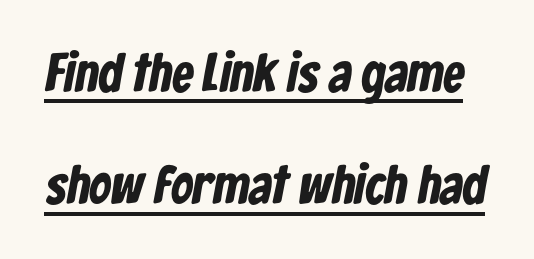
Q: Is the text bold? A: Yes.
Q: Is the typeface a serif or a sans-serif typeface? A: Sans-serif.
Q: Is the text underlined? A: Yes.
Q: Is the spacing between letters normal or unusually wide? A: Normal.
Q: Is the spacing between lines tight, normal or loose? A: Loose.
Q: Width (condensed, normal, or wide)? A: Condensed.
Q: Stroke contrast? A: Low.
Q: x-height? A: Medium.
Q: Monospaced? A: No.
